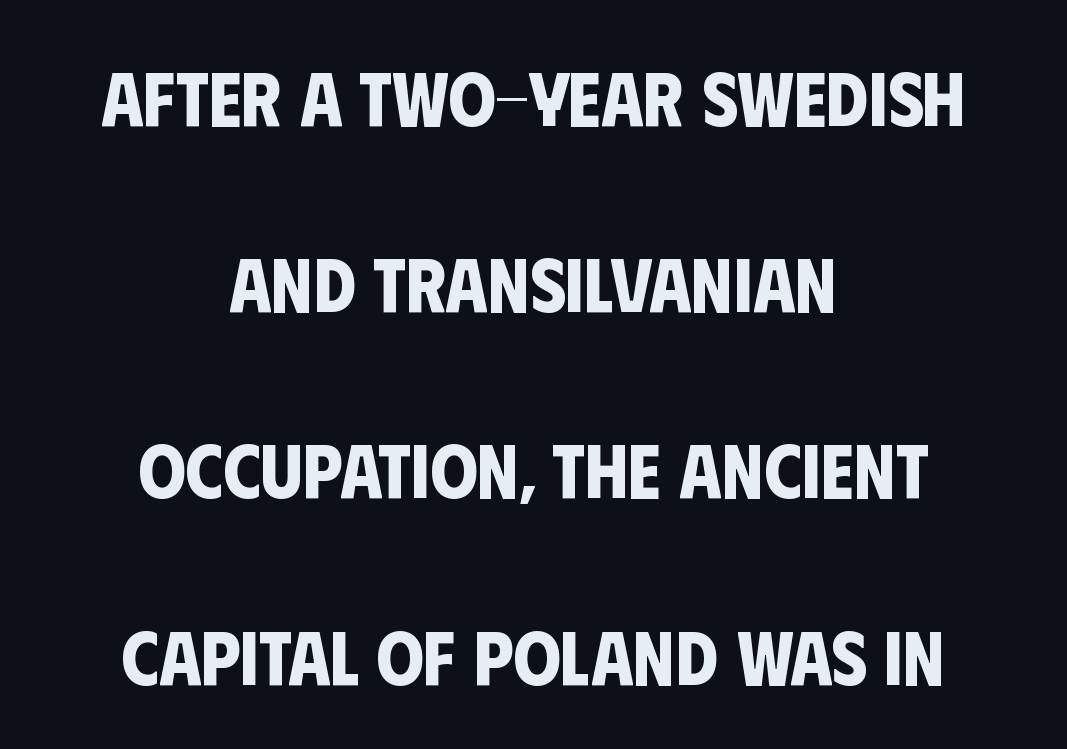
{"serif": "no", "bold": "yes", "weight": "bold", "width": "condensed", "stroke_contrast": "low", "x_height": "large", "monospaced": "no", "underline": "no", "align": "center", "line_spacing": "loose", "line_spacing_ratio": 2.45, "letter_spacing": "normal", "letter_spacing_em": 0.0, "glyph_px": 76}
